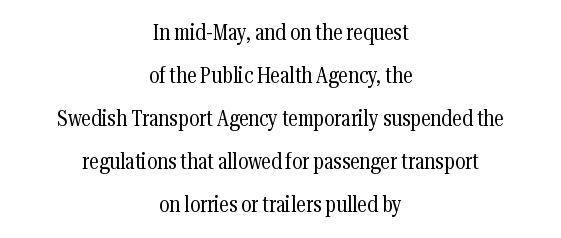
{"italic": "no", "bold": "no", "underline": "no", "align": "center", "line_spacing": "loose", "line_spacing_ratio": 1.96, "letter_spacing": "normal", "letter_spacing_em": 0.0, "glyph_px": 22}
